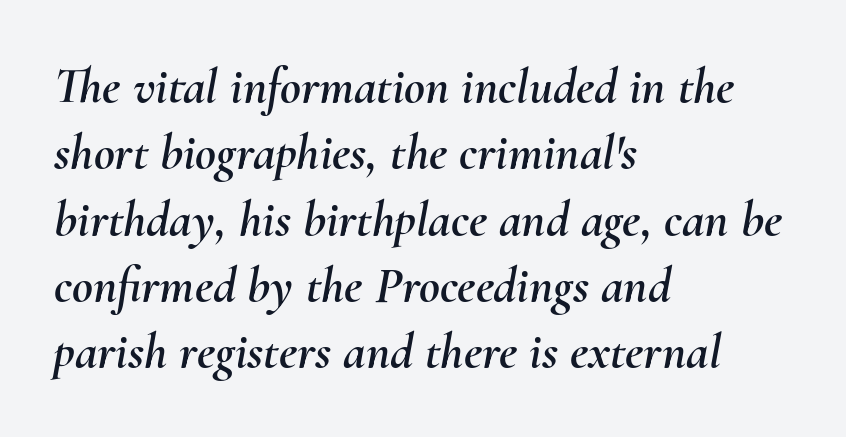
The glyphs look as if they've been sheared to an angle. Proportional: the letters do not fall into vertical columns. The rendering uses a moderate line-height, typical for paragraphs. Nothing unusual about the tracking: characters are spaced as the font intends. This rendering uses left alignment, leaving the right contour irregular. The space beneath each line is pristine and unruled.
